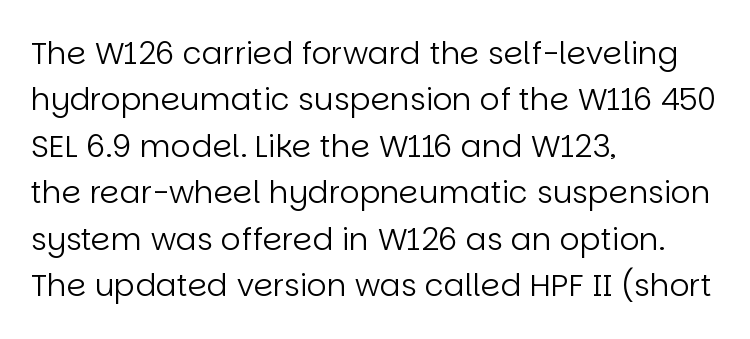
{"serif": "no", "italic": "no", "bold": "no", "weight": "regular", "width": "normal", "stroke_contrast": "low", "x_height": "large", "monospaced": "no", "underline": "no", "align": "left", "line_spacing": "normal", "line_spacing_ratio": 1.5, "letter_spacing": "normal", "letter_spacing_em": 0.0, "glyph_px": 31}
